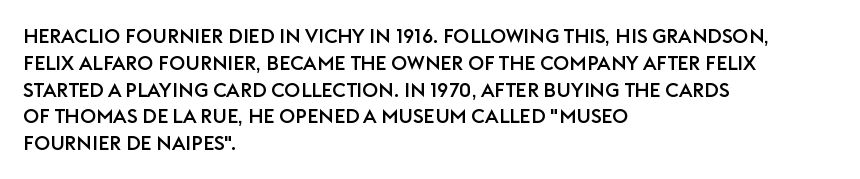
The image shows 20 px text type, upright; set left-aligned, normal line spacing (1.34x), normal letter spacing, not underlined.
